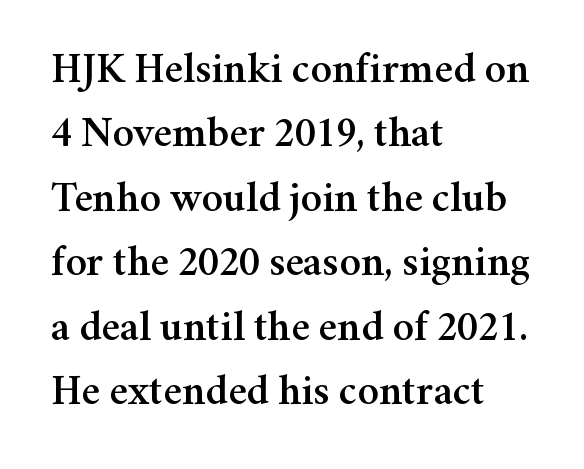
The image shows 43 px serif type, upright; set left-aligned, normal line spacing (1.5x), normal letter spacing, not underlined; medium stroke contrast and a medium x-height.
